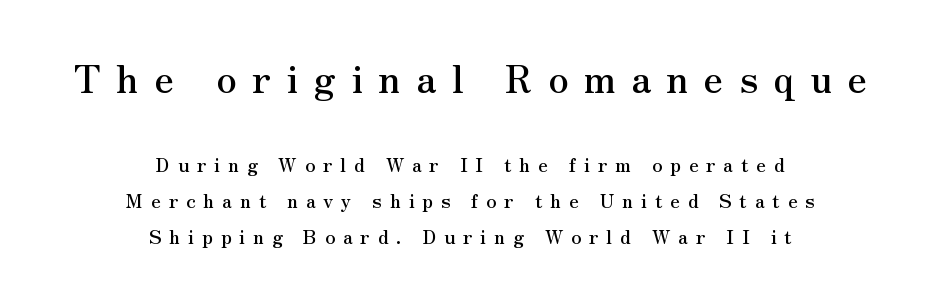
{"serif": "yes", "italic": "no", "width": "normal", "stroke_contrast": "medium", "x_height": "small", "monospaced": "no", "underline": "no", "align": "center", "line_spacing_ratio": 1.87, "letter_spacing": "wide", "letter_spacing_em": 0.41, "larger_block": "first", "size_ratio": 2.0, "glyph_px": 38}
